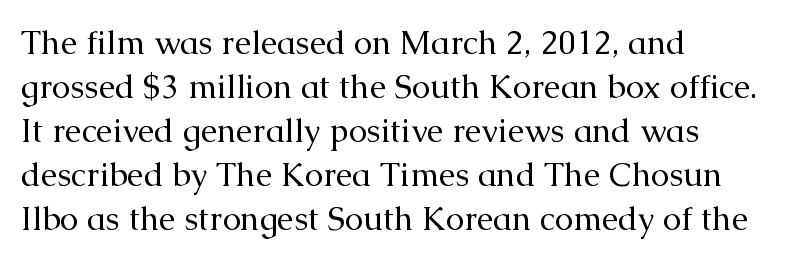
Q: Is the text bold? A: No.
Q: Is the text italic (slanted)? A: No, it is upright.
Q: Is the typeface a serif or a sans-serif typeface? A: Serif.
Q: Is the text underlined? A: No.
Q: How is the paragraph aligned? A: Left-aligned.
Q: Is the spacing between letters normal or unusually wide? A: Normal.
Q: Is the spacing between lines tight, normal or loose? A: Normal.
Q: Width (condensed, normal, or wide)? A: Normal.
Q: Stroke contrast? A: Medium.
Q: x-height? A: Medium.
Q: Monospaced? A: No.
